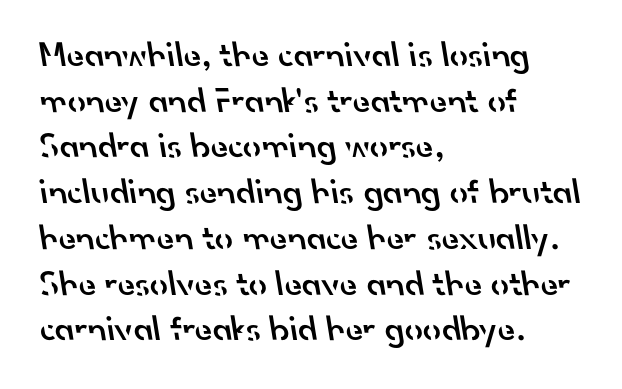
Q: Is the text bold? A: Semi-bold.
Q: Is the typeface a serif or a sans-serif typeface? A: Sans-serif.
Q: Is the text underlined? A: No.
Q: How is the paragraph aligned? A: Left-aligned.
Q: Is the spacing between letters normal or unusually wide? A: Normal.
Q: Is the spacing between lines tight, normal or loose? A: Normal.
Q: Width (condensed, normal, or wide)? A: Normal.
Q: Stroke contrast? A: Low.
Q: x-height? A: Small.
Q: Monospaced? A: No.
